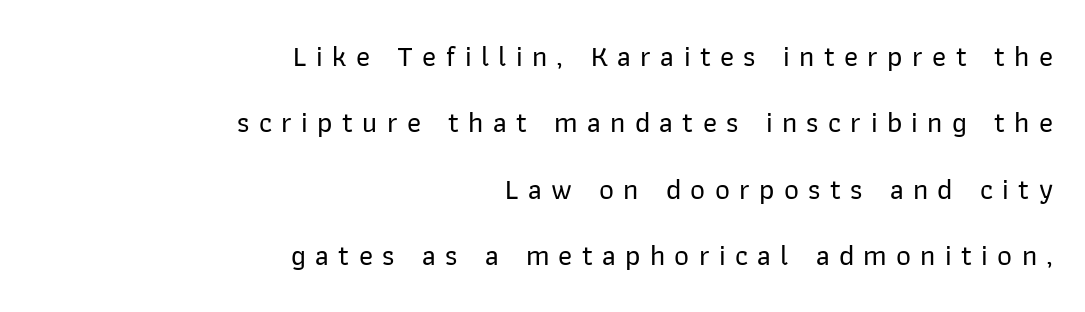
Q: Is the text italic (slanted)? A: No, it is upright.
Q: Is the typeface a serif or a sans-serif typeface? A: Sans-serif.
Q: Is the text underlined? A: No.
Q: How is the paragraph aligned? A: Right-aligned.
Q: Is the spacing between letters normal or unusually wide? A: Unusually wide.
Q: Is the spacing between lines tight, normal or loose? A: Loose.
Q: Width (condensed, normal, or wide)? A: Normal.
Q: Stroke contrast? A: Low.
Q: x-height? A: Medium.
Q: Monospaced? A: No.
